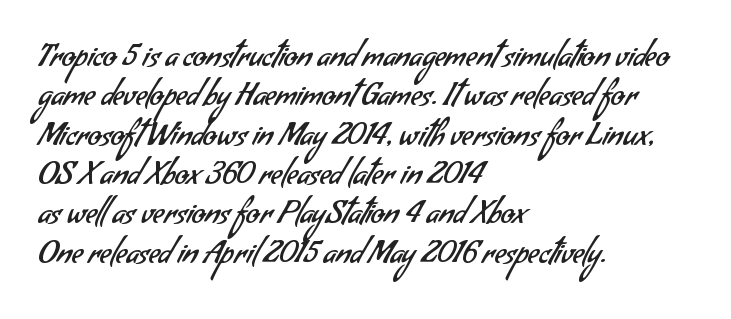
{"serif": "no", "bold": "no", "weight": "regular", "width": "normal", "stroke_contrast": "low", "x_height": "small", "monospaced": "no", "underline": "no", "align": "left", "line_spacing": "normal", "line_spacing_ratio": 1.27, "letter_spacing": "normal", "letter_spacing_em": 0.0, "glyph_px": 31}
